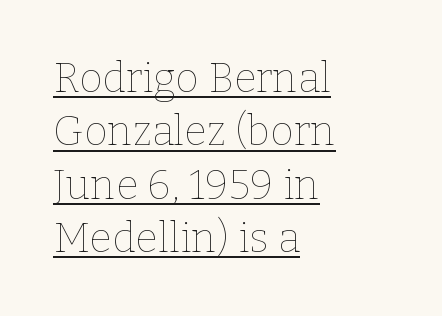
A continuous stroke trails under the words, as in a hyperlink. These lines sit exactly where default settings would place them. Default kerning and tracking; the words read as compact shapes. This sample uses an upright cut, with every glyph sitting square on the baseline. Heaviness? Minimal to ordinary, like unemphasized prose.
